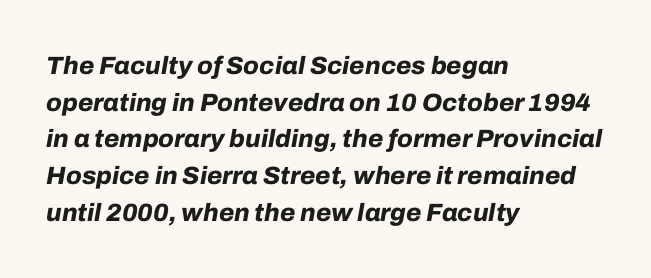
The image shows 25 px bold type, italic (leaning right); set left-aligned, normal line spacing (1.47x), normal letter spacing, not underlined.
